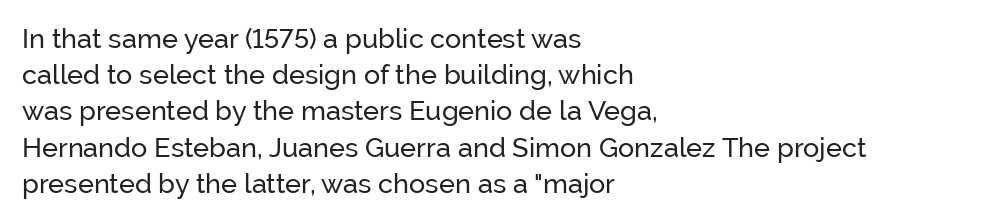
The strokes carry an ordinary text weight at most. Teacher's note: observe the even left margin — that is flush-left alignment. The lines sit at an ordinary, default distance from one another. Does extra space separate the letters? No, they use regular spacing. Posture: vertical. The specimen omits any rule beneath the text block's lines.
